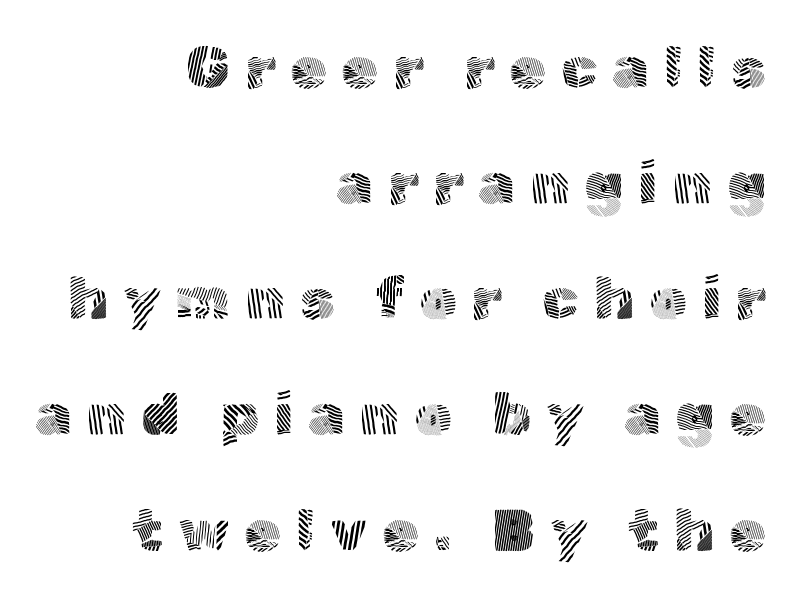
{"serif": "no", "italic": "no", "bold": "no", "weight": "light", "width": "normal", "x_height": "medium", "monospaced": "no", "underline": "no", "align": "right", "line_spacing": "loose", "line_spacing_ratio": 1.96, "letter_spacing": "wide", "letter_spacing_em": 0.25, "glyph_px": 59}
